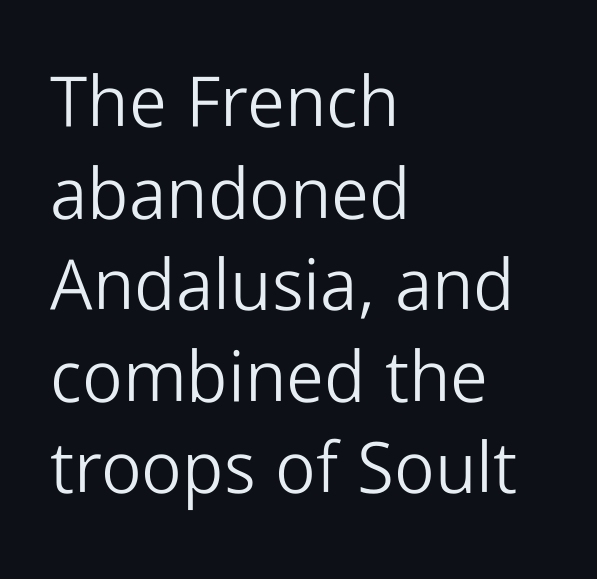
Q: Is the text bold? A: No.
Q: Is the text italic (slanted)? A: No, it is upright.
Q: Is the typeface a serif or a sans-serif typeface? A: Sans-serif.
Q: Is the text underlined? A: No.
Q: How is the paragraph aligned? A: Left-aligned.
Q: Is the spacing between letters normal or unusually wide? A: Normal.
Q: Is the spacing between lines tight, normal or loose? A: Normal.
Q: Width (condensed, normal, or wide)? A: Normal.
Q: Stroke contrast? A: Low.
Q: x-height? A: Medium.
Q: Monospaced? A: No.
